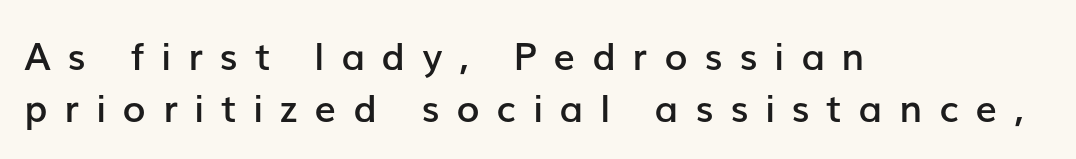
{"serif": "no", "italic": "no", "bold": "semi", "weight": "semibold", "width": "normal", "stroke_contrast": "low", "x_height": "medium", "monospaced": "no", "underline": "no", "align": "left", "line_spacing": "normal", "line_spacing_ratio": 1.36, "letter_spacing": "wide", "letter_spacing_em": 0.44, "glyph_px": 38}
